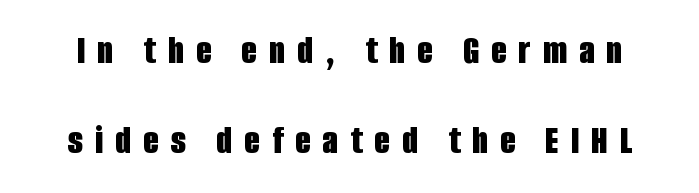
The image shows 41 px bold, condensed sans-serif type, upright; set loose line spacing (2.2x), unusually wide letter spacing (+0.29 em), not underlined; low stroke contrast and a large x-height.
